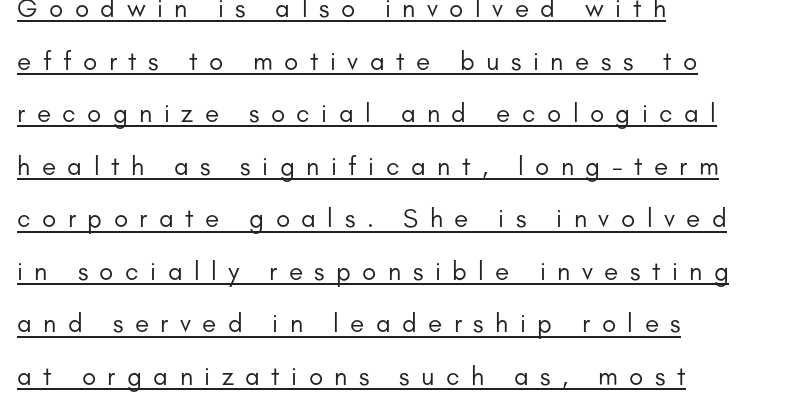
{"italic": "no", "bold": "no", "underline": "yes", "align": "left", "line_spacing": "loose", "line_spacing_ratio": 2.02, "letter_spacing": "wide", "letter_spacing_em": 0.44, "glyph_px": 26}
